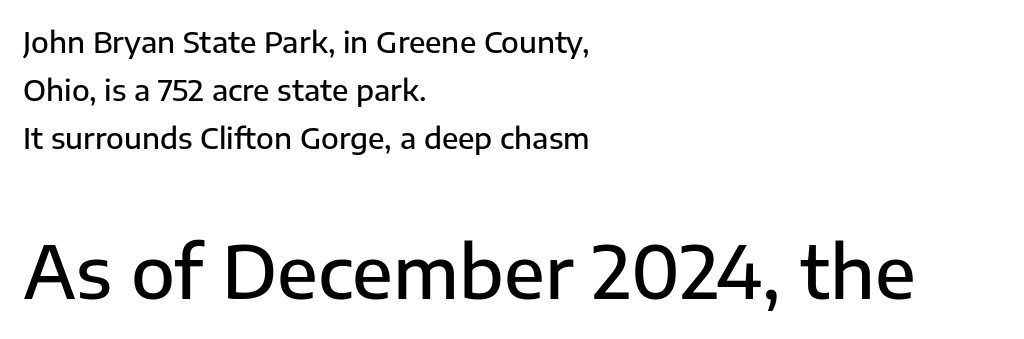
Q: Is the text bold? A: Semi-bold.
Q: Is the text italic (slanted)? A: No, it is upright.
Q: Is the typeface a serif or a sans-serif typeface? A: Sans-serif.
Q: Is the text underlined? A: No.
Q: How is the paragraph aligned? A: Left-aligned.
Q: Is the spacing between letters normal or unusually wide? A: Normal.
Q: Is the spacing between lines tight, normal or loose? A: Normal.
Q: Which block of text is set in a larger size, the first (top) or the second (bottom)? A: The second (bottom) one.
Q: Width (condensed, normal, or wide)? A: Normal.
Q: Stroke contrast? A: Low.
Q: x-height? A: Medium.
Q: Monospaced? A: No.
